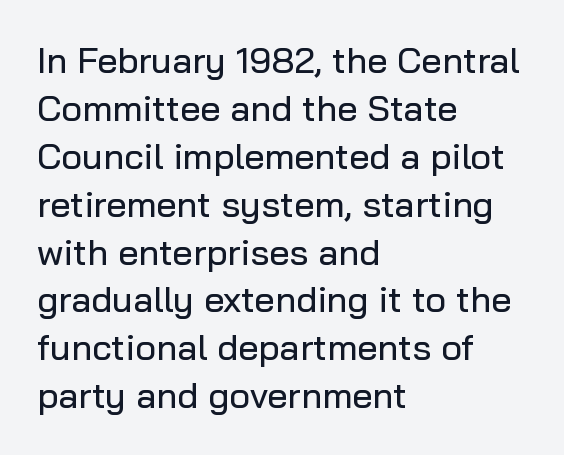
Just letters on the line, the space beneath them empty. This is roman type, the default non-slanted kind. Looks like regular typesetting: each glyph gets only the width it needs. Short note: letters normally spaced. This sample is left-justified, so line endings fall wherever the words run out. Vertical spacing — default.
